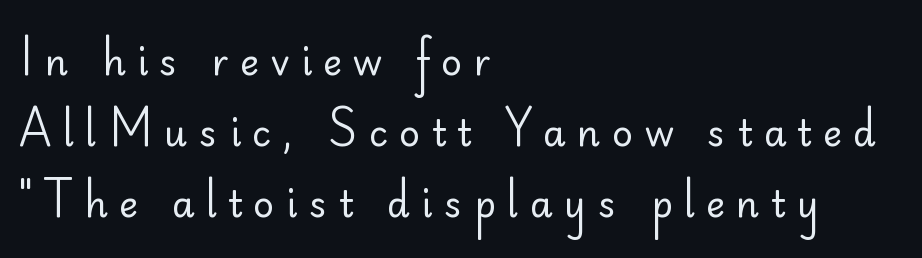
{"serif": "no", "italic": "no", "bold": "no", "weight": "regular", "width": "normal", "stroke_contrast": "low", "x_height": "small", "monospaced": "no", "underline": "no", "align": "left", "line_spacing": "loose", "line_spacing_ratio": 1.97, "letter_spacing": "wide", "letter_spacing_em": 0.32, "glyph_px": 36}
